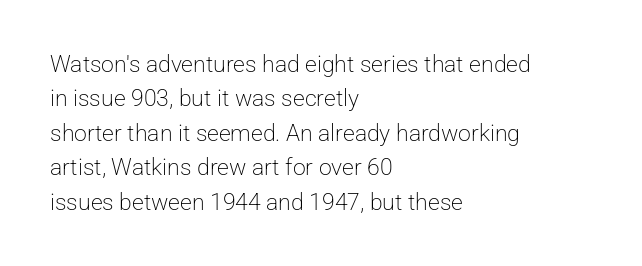
{"italic": "no", "bold": "no", "underline": "no", "align": "left", "line_spacing": "normal", "line_spacing_ratio": 1.5, "letter_spacing": "normal", "letter_spacing_em": 0.0, "glyph_px": 23}
